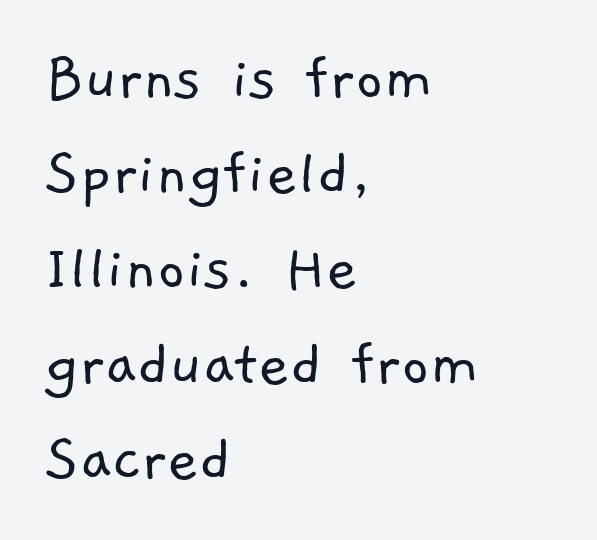
The image shows 68 px light sans-serif type; set left-aligned, normal line spacing (1.4x), normal letter spacing, not underlined; low stroke contrast and a medium x-height.
